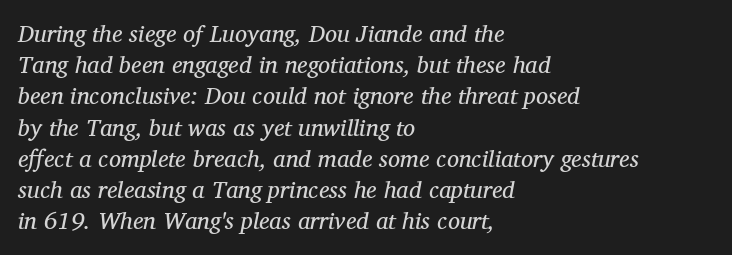
{"italic": "yes", "lean": "right", "slant_degrees": 12, "bold": "no", "underline": "no", "align": "left", "line_spacing": "normal", "line_spacing_ratio": 1.3, "letter_spacing": "normal", "letter_spacing_em": 0.0, "glyph_px": 24}
